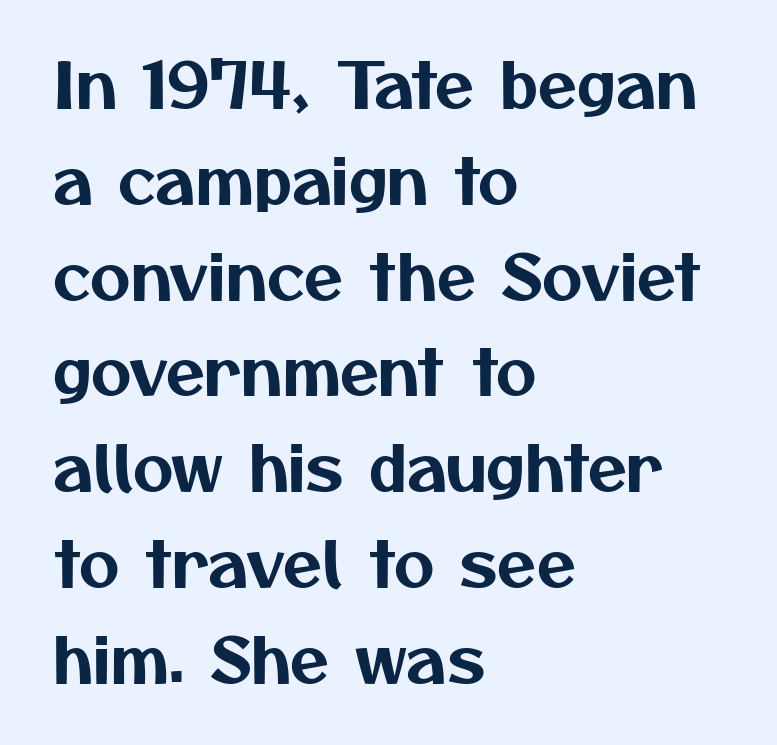
Q: Is the typeface a serif or a sans-serif typeface? A: Sans-serif.
Q: Is the text underlined? A: No.
Q: How is the paragraph aligned? A: Left-aligned.
Q: Is the spacing between letters normal or unusually wide? A: Normal.
Q: Is the spacing between lines tight, normal or loose? A: Normal.
Q: Width (condensed, normal, or wide)? A: Normal.
Q: Stroke contrast? A: Medium.
Q: x-height? A: Medium.
Q: Monospaced? A: No.
